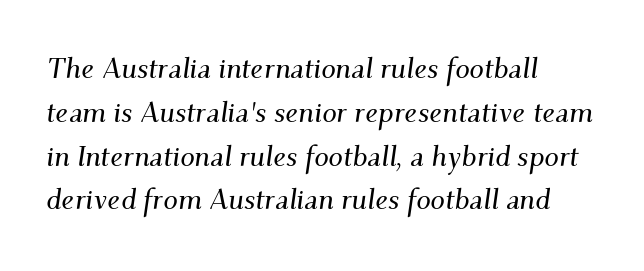
The image shows 29 px serif type, italic (leaning right); set left-aligned, normal line spacing (1.51x), normal letter spacing, not underlined; medium stroke contrast and a small x-height.
